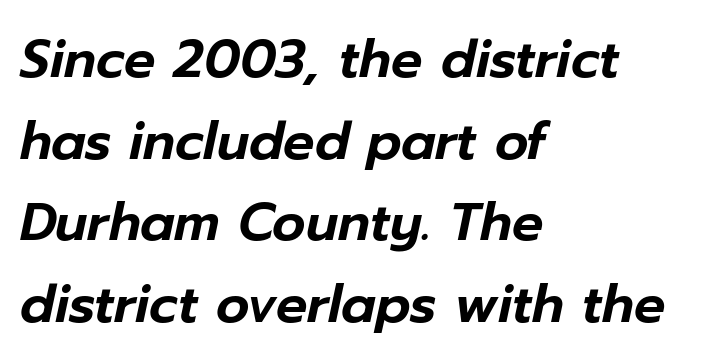
The image shows 52 px text type, italic (leaning right); set left-aligned, normal line spacing (1.57x), normal letter spacing, not underlined; low stroke contrast and a medium x-height.
